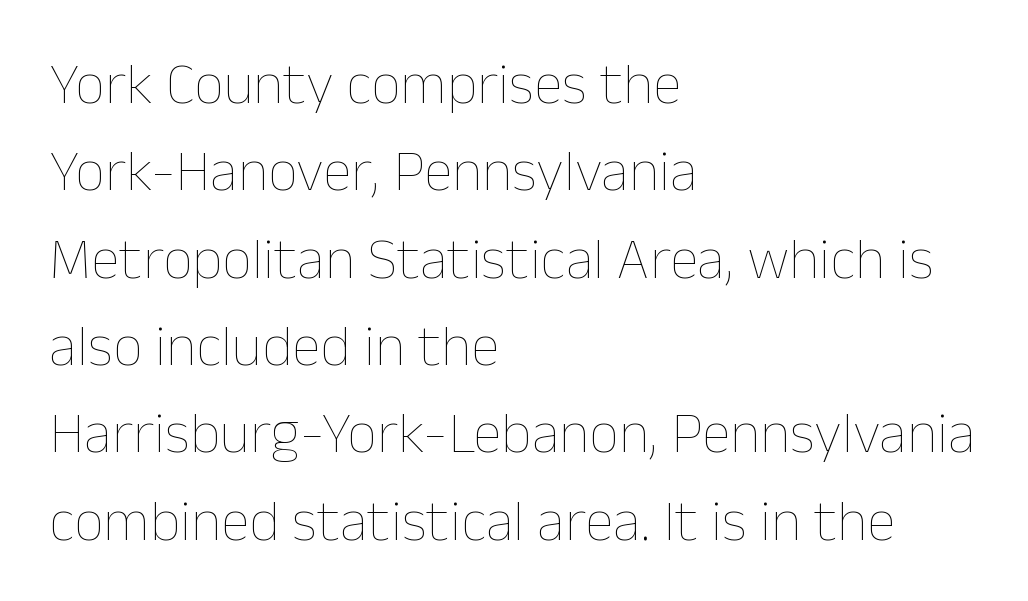
Leading matches the norm, producing a regular column. This rendering features lettering with no underline. Counters stay open thanks to moderate or lighter strokes. The letterforms sit shoulder to shoulder at normal distance.
